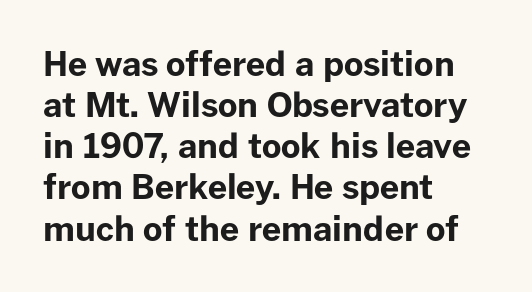
Q: Is the text bold? A: Yes.
Q: Is the text italic (slanted)? A: No, it is upright.
Q: Is the typeface a serif or a sans-serif typeface? A: Sans-serif.
Q: Is the text underlined? A: No.
Q: How is the paragraph aligned? A: Left-aligned.
Q: Is the spacing between letters normal or unusually wide? A: Normal.
Q: Width (condensed, normal, or wide)? A: Normal.
Q: Stroke contrast? A: Low.
Q: x-height? A: Medium.
Q: Monospaced? A: No.
